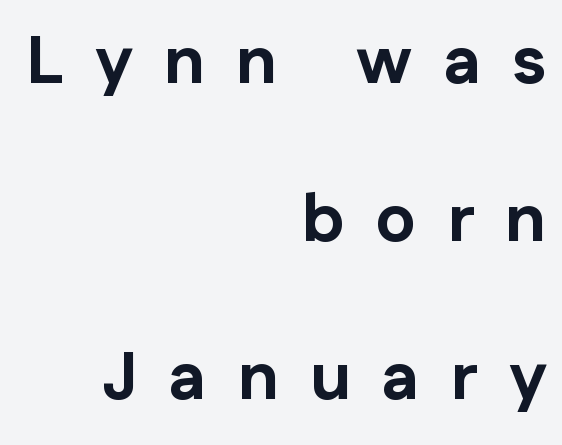
Think of a printed novel: that variable character pitch is what you see here. The zone under the glyphs is completely vacant. The typeface chosen for these lines omits serifs. Do the letters lean? They stand straight. Set as a true bold cut, around the 700 mark.
